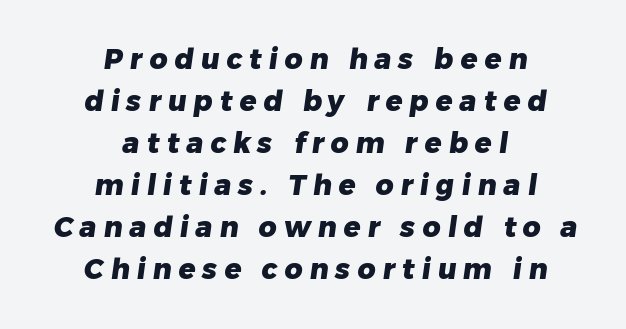
Q: Is the text bold? A: Yes.
Q: Is the typeface a serif or a sans-serif typeface? A: Sans-serif.
Q: Is the text underlined? A: No.
Q: How is the paragraph aligned? A: Centered.
Q: Is the spacing between letters normal or unusually wide? A: Unusually wide.
Q: Is the spacing between lines tight, normal or loose? A: Normal.
Q: Width (condensed, normal, or wide)? A: Normal.
Q: Stroke contrast? A: Low.
Q: x-height? A: Medium.
Q: Monospaced? A: No.
